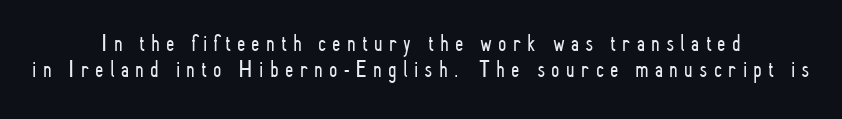
Plain, unruled lines of type. The letters stand upright; this is a roman face. Each new line begins almost immediately beneath the previous one. Students, note that the glyphs here are deliberately spaced far apart.
